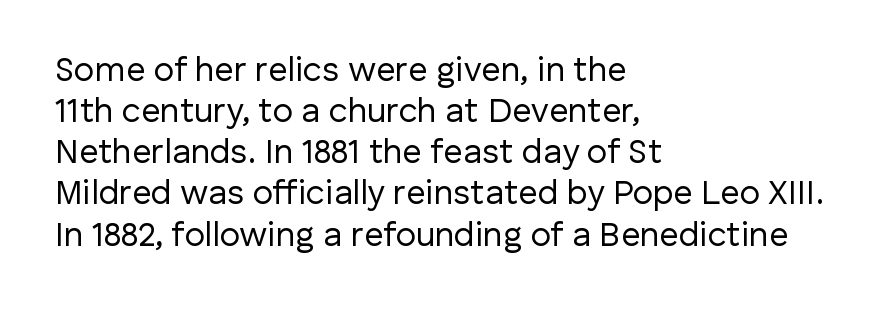
The image shows 34 px regular-weight sans-serif type, upright; set left-aligned, line spacing 1.21x, normal letter spacing, not underlined; low stroke contrast and a medium x-height.
